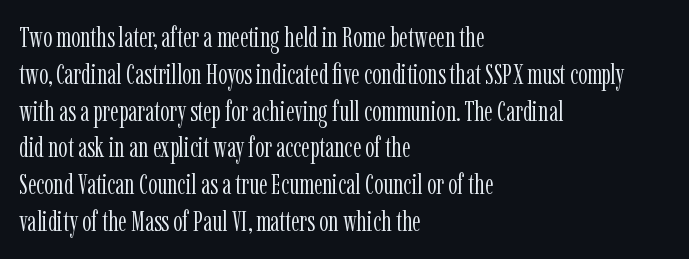
Ink coverage per letter is moderate at most. Stroke terminals: seriffed. Words appear dense and cohesive because spacing is normal. Typeset ragged right — the left edge is the straight one. Posture: upright roman.
